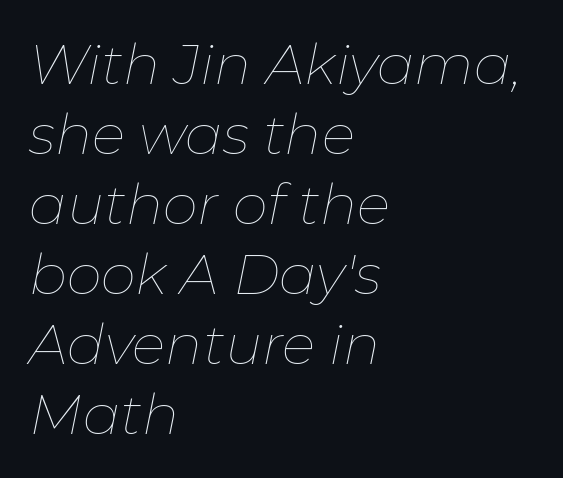
{"italic": "yes", "lean": "right", "slant_degrees": 11, "bold": "no", "weight": "thin", "width": "normal", "stroke_contrast": "low", "x_height": "medium", "monospaced": "no", "underline": "no", "align": "left", "line_spacing": "normal", "line_spacing_ratio": 1.25, "letter_spacing": "normal", "letter_spacing_em": 0.0, "glyph_px": 56}
